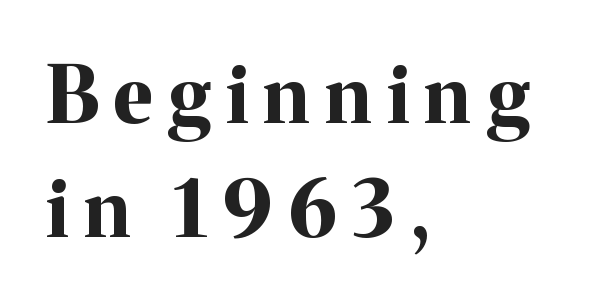
{"serif": "yes", "italic": "no", "bold": "yes", "weight": "bold", "width": "normal", "stroke_contrast": "medium", "x_height": "medium", "monospaced": "no", "underline": "no", "align": "left", "line_spacing": "normal", "line_spacing_ratio": 1.46, "letter_spacing": "wide", "letter_spacing_em": 0.2, "glyph_px": 78}
